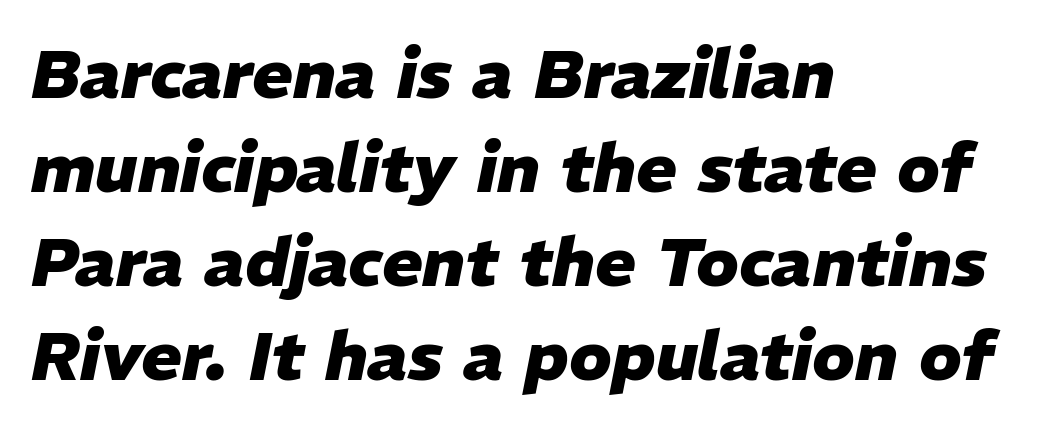
The image shows 68 px heavy type, italic (leaning right); set left-aligned, normal line spacing (1.38x), normal letter spacing, not underlined; low stroke contrast and a medium x-height.
